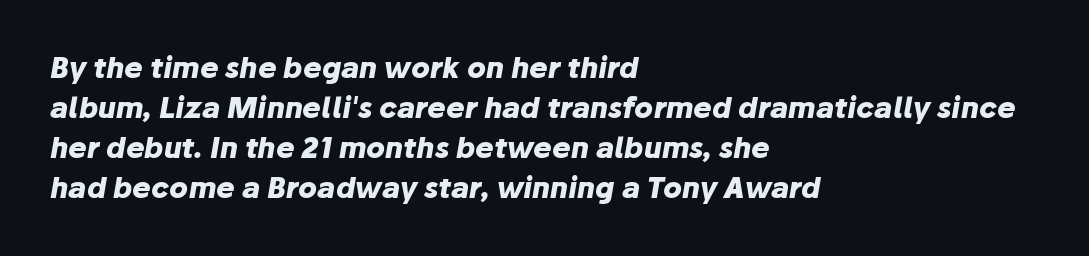
Unmarked baselines from the first word to the last. Nothing unusual about the tracking: characters are spaced as the font intends. Character widths vary here, with narrow letters taking less room than wide ones. The strokes are fattened all the way to bold. The text carries the slant typical of an italic or oblique font.
